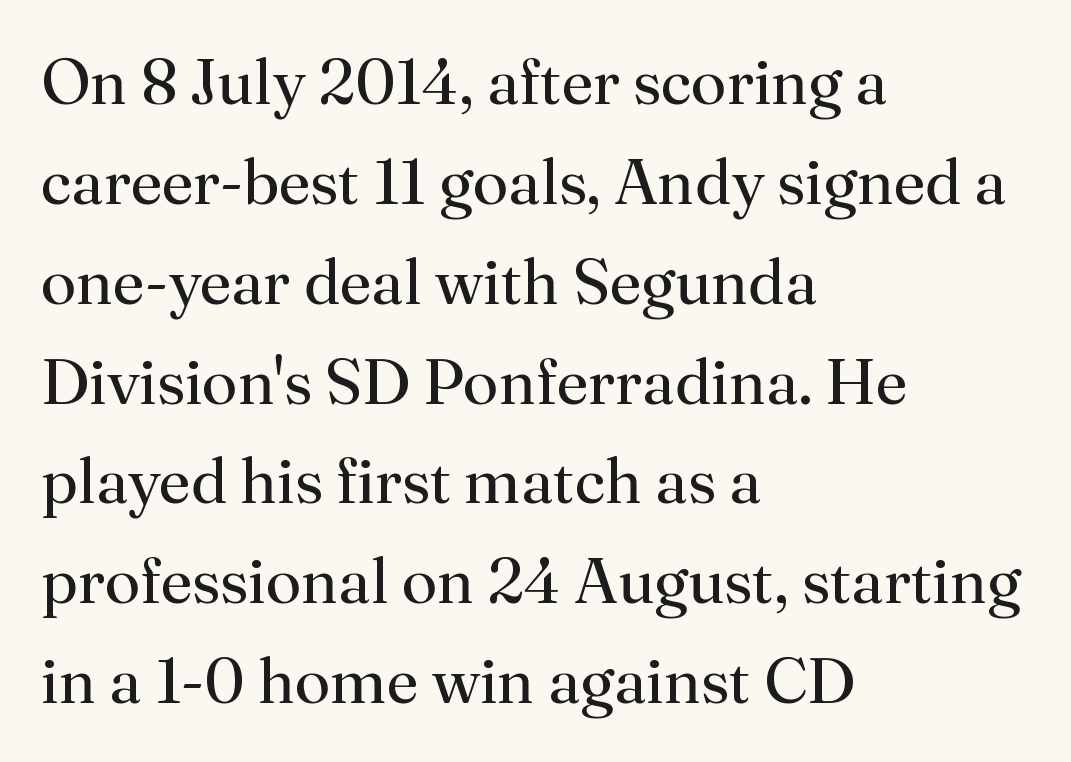
The image shows 64 px regular-weight serif type, upright; set left-aligned, normal line spacing (1.56x), normal letter spacing, not underlined; medium stroke contrast and a small x-height.
